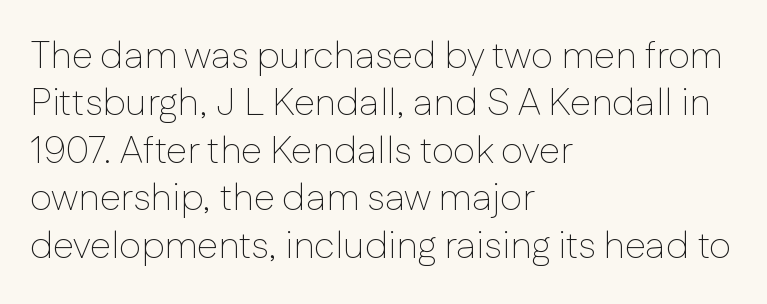
{"serif": "no", "italic": "no", "bold": "no", "weight": "thin", "width": "normal", "stroke_contrast": "low", "x_height": "medium", "monospaced": "no", "underline": "no", "align": "left", "line_spacing": "normal", "line_spacing_ratio": 1.25, "letter_spacing": "normal", "letter_spacing_em": 0.0, "glyph_px": 38}
